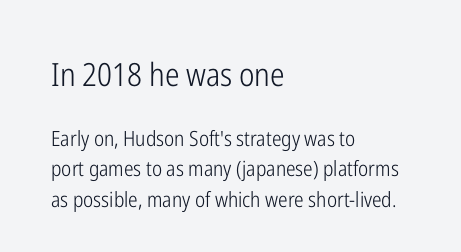
The image shows 32 px light, condensed sans-serif type, upright; set left-aligned, normal line spacing (1.45x), normal letter spacing, not underlined; the first (top) block is 1.52x larger; low stroke contrast and a medium x-height.
